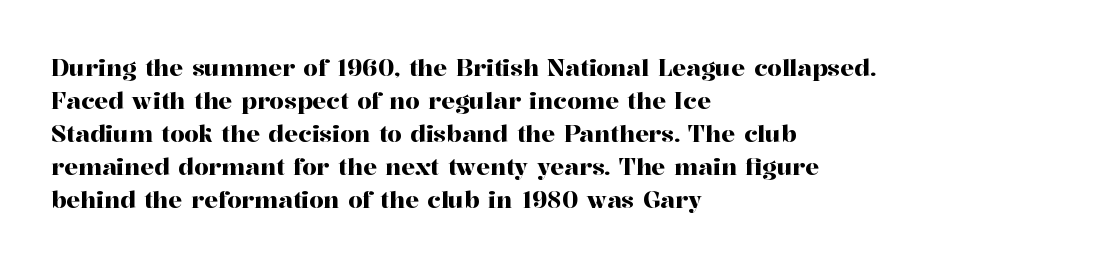
The image shows 23 px text type, upright; set left-aligned, normal line spacing (1.44x), normal letter spacing, not underlined.
